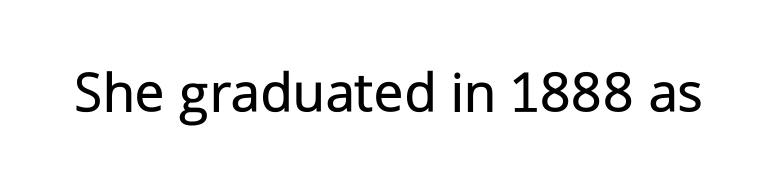
Q: Is the text bold? A: No.
Q: Is the text italic (slanted)? A: No, it is upright.
Q: Is the typeface a serif or a sans-serif typeface? A: Sans-serif.
Q: Is the text underlined? A: No.
Q: Is the spacing between letters normal or unusually wide? A: Normal.
Q: Width (condensed, normal, or wide)? A: Normal.
Q: Stroke contrast? A: Low.
Q: x-height? A: Medium.
Q: Monospaced? A: No.
